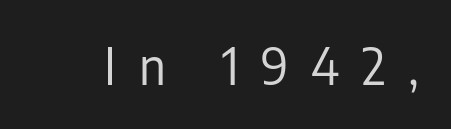
Each letter's strokes conclude bluntly, with no projecting serifs. A typesetter would call this heavily tracked-out type. Weight: not bold — regular or lighter. This sample uses an upright cut, with every glyph sitting square on the baseline.
